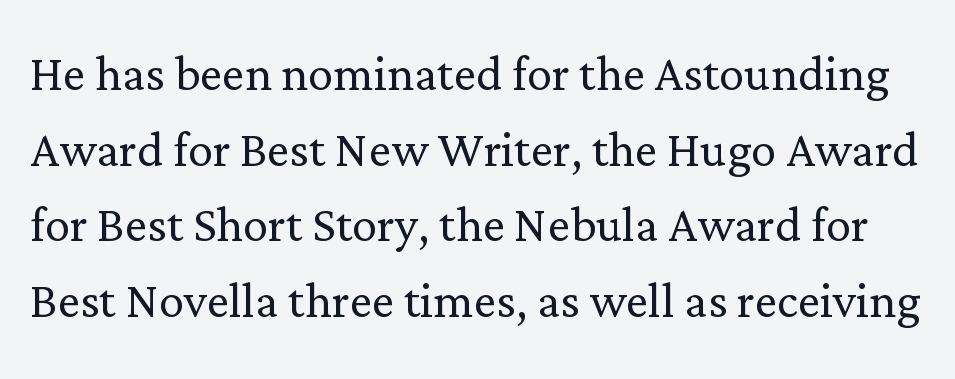
Nobody drew a line under any word here. Regarding serifs, this sample has them. Tall strokes in this sample are plumb rather than angled. Nobody touched the tracking dial on this one. Proportional: the letters do not fall into vertical columns.
